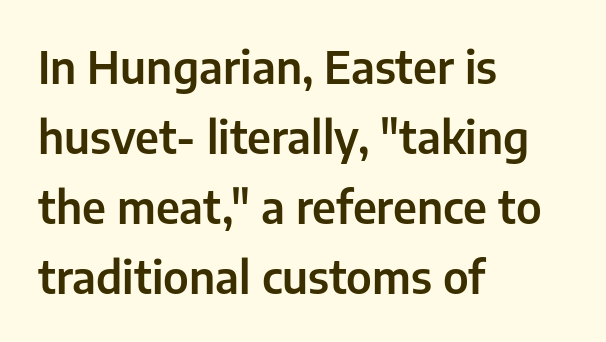
Q: Is the text italic (slanted)? A: No, it is upright.
Q: Is the typeface a serif or a sans-serif typeface? A: Sans-serif.
Q: Is the text underlined? A: No.
Q: How is the paragraph aligned? A: Left-aligned.
Q: Is the spacing between letters normal or unusually wide? A: Normal.
Q: Is the spacing between lines tight, normal or loose? A: Normal.
Q: Width (condensed, normal, or wide)? A: Normal.
Q: Stroke contrast? A: Low.
Q: x-height? A: Medium.
Q: Monospaced? A: No.
